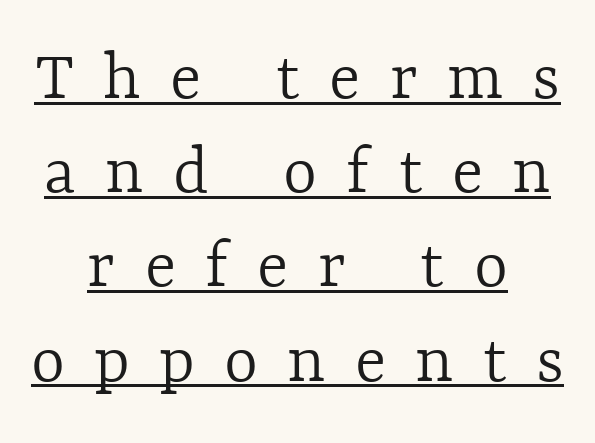
Q: Is the text bold? A: No.
Q: Is the text italic (slanted)? A: No, it is upright.
Q: Is the text underlined? A: Yes.
Q: How is the paragraph aligned? A: Centered.
Q: Is the spacing between letters normal or unusually wide? A: Unusually wide.
Q: Is the spacing between lines tight, normal or loose? A: Normal.
Q: Width (condensed, normal, or wide)? A: Normal.
Q: x-height? A: Medium.
Q: Monospaced? A: No.
